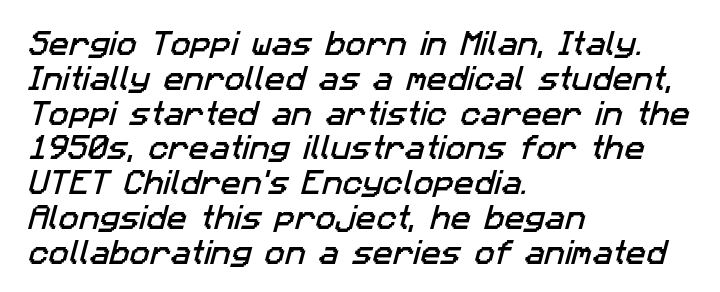
{"underline": "no", "align": "left", "line_spacing": "normal", "line_spacing_ratio": 1.29, "letter_spacing": "normal", "letter_spacing_em": 0.0, "glyph_px": 27}
